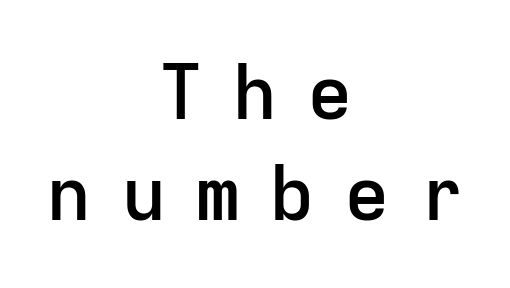
{"serif": "no", "italic": "no", "bold": "semi", "weight": "semibold", "width": "normal", "stroke_contrast": "low", "x_height": "medium", "monospaced": "yes", "underline": "no", "align": "center", "line_spacing": "normal", "line_spacing_ratio": 1.33, "letter_spacing": "wide", "letter_spacing_em": 0.38, "glyph_px": 76}
